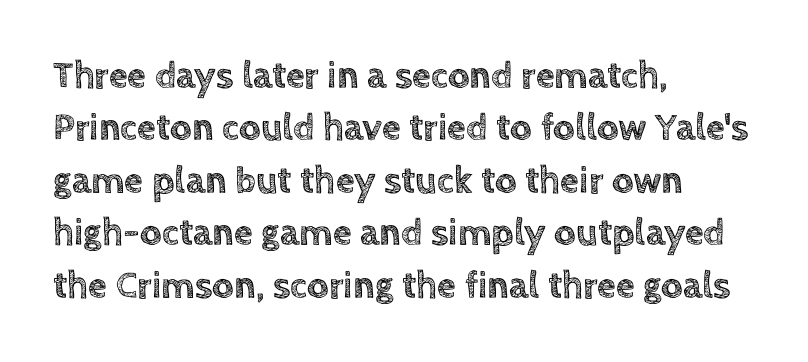
The image shows 38 px text type, upright; set left-aligned, normal line spacing (1.38x), normal letter spacing, not underlined; a large x-height.
